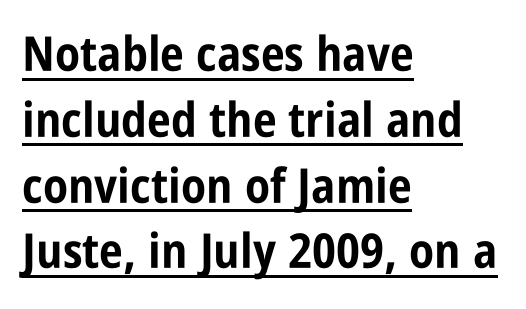
Q: Is the text bold? A: Yes.
Q: Is the text italic (slanted)? A: No, it is upright.
Q: Is the typeface a serif or a sans-serif typeface? A: Sans-serif.
Q: Is the text underlined? A: Yes.
Q: How is the paragraph aligned? A: Left-aligned.
Q: Is the spacing between letters normal or unusually wide? A: Normal.
Q: Is the spacing between lines tight, normal or loose? A: Normal.
Q: Width (condensed, normal, or wide)? A: Condensed.
Q: Stroke contrast? A: Low.
Q: x-height? A: Large.
Q: Monospaced? A: No.
